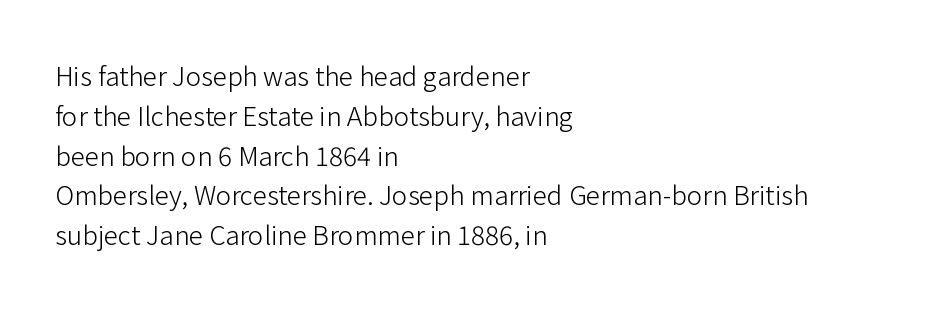
{"italic": "no", "bold": "no", "underline": "no", "align": "left", "line_spacing": "normal", "line_spacing_ratio": 1.53, "letter_spacing": "normal", "letter_spacing_em": 0.0, "glyph_px": 26}
